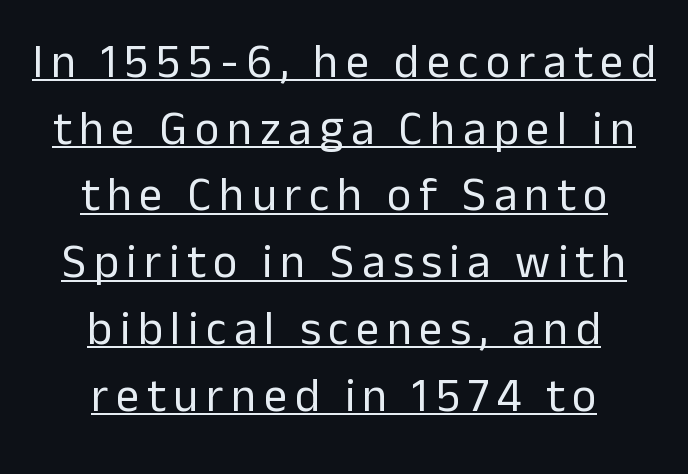
The image shows 47 px regular-weight sans-serif type, upright; set centered, normal line spacing (1.42x), underlined; low stroke contrast and a medium x-height.
